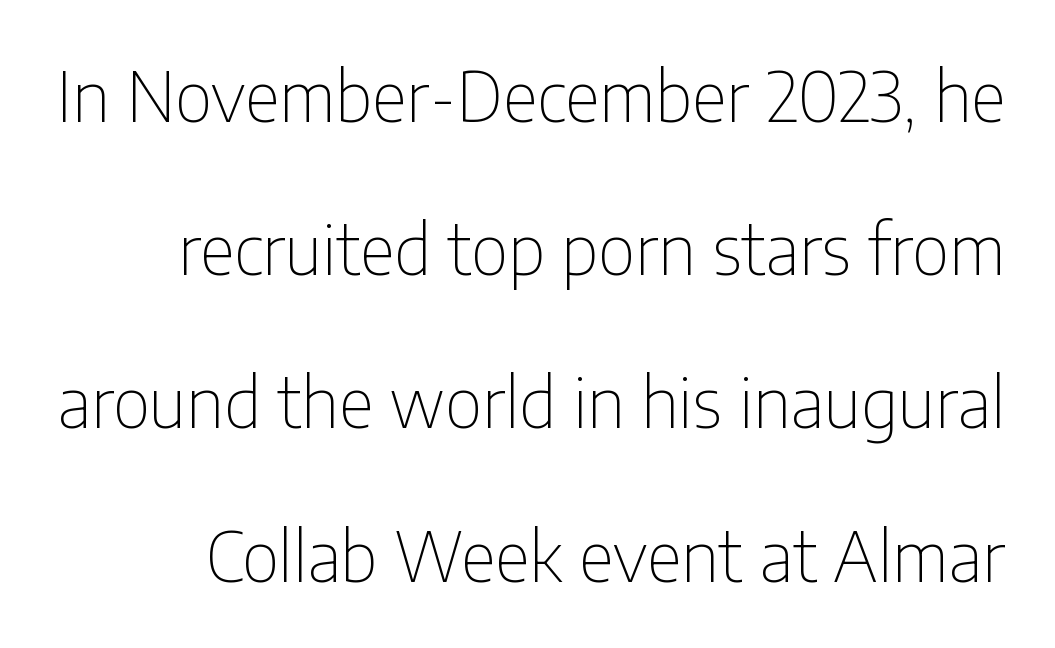
The image shows 69 px thin, condensed sans-serif type, upright; set loose line spacing (2.22x), normal letter spacing, not underlined; low stroke contrast and a medium x-height.
